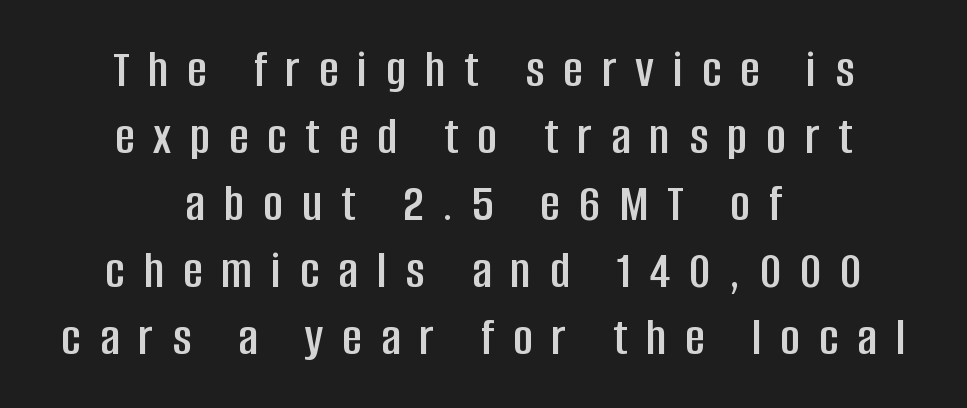
The lettering holds an erect, upright posture throughout. Letter spacing: wide. Each letter keeps its own natural width here, so spacing adapts to shape. Line starts and ends both wander, symmetrically.
